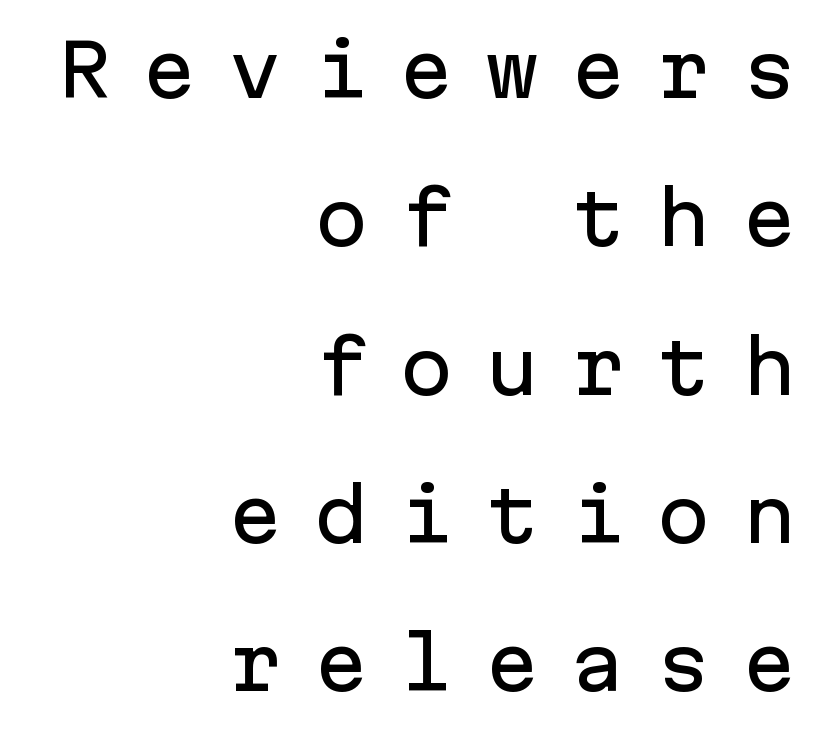
The image shows 72 px sans-serif type, upright, monospaced; set right-aligned, loose line spacing (2.06x), unusually wide letter spacing (+0.44 em), not underlined; low stroke contrast and a medium x-height.
